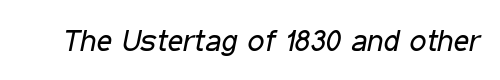
The image shows 30 px regular-weight, condensed type, italic (leaning right); set normal letter spacing, not underlined; low stroke contrast and a medium x-height.
